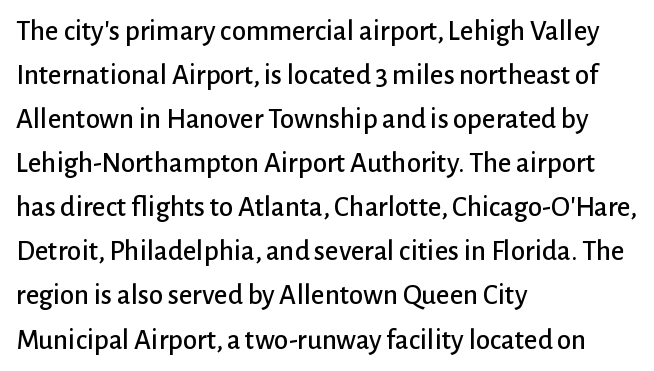
The image shows 29 px sans-serif type, upright; set left-aligned, normal line spacing (1.52x), normal letter spacing, not underlined; low stroke contrast and a medium x-height.
